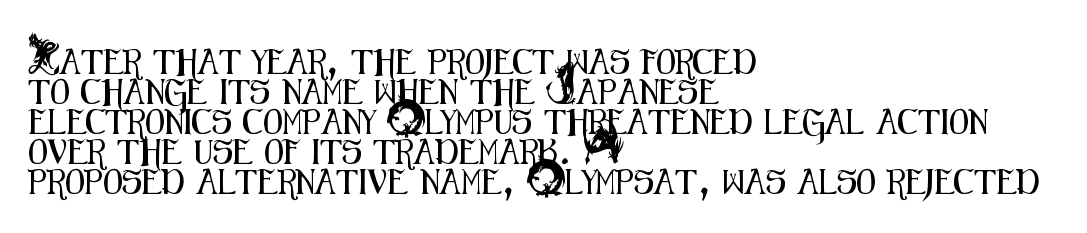
{"italic": "no", "underline": "no", "align": "left", "line_spacing_ratio": 1.2, "letter_spacing": "normal", "letter_spacing_em": 0.0, "glyph_px": 25}
